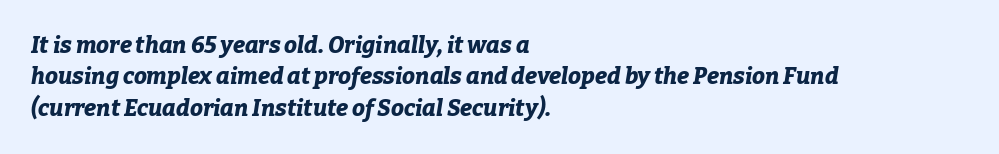
The image shows 23 px bold type, italic (leaning right); set left-aligned, normal line spacing (1.36x), normal letter spacing, not underlined.
